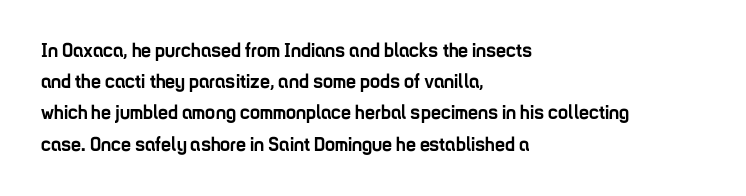
Beneath every word, the page is bare. The letterforms sit shoulder to shoulder at normal distance. The typesetter chose a ragged-right arrangement here. What weight is shown? A full bold with thick strokes.
